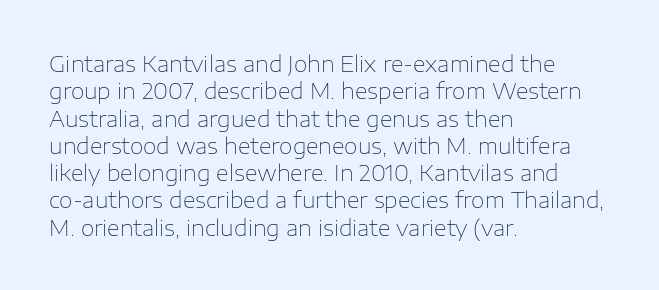
Rendered with straight, roman letterforms. Weight: not bold — regular or lighter. Words appear dense and cohesive because spacing is normal. Horizontal alignment here is leftward, the default for most running prose. A clean baseline with only descenders dipping below it.
